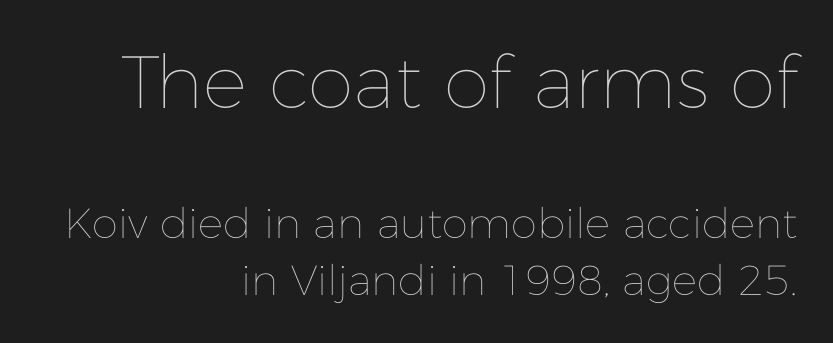
The image shows 74 px thin type, upright; set right-aligned, normal line spacing (1.37x), normal letter spacing, not underlined; the first (top) block is 1.76x larger; low stroke contrast and a medium x-height.
